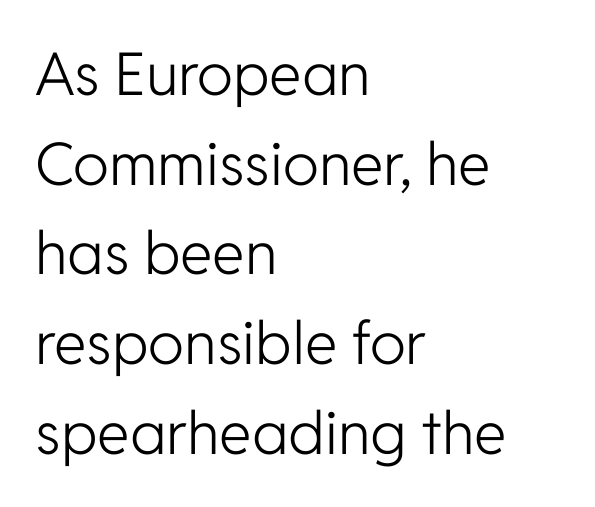
Spacing verdict: proportional, widths tailored to each character. The baseline area is clear. The setting favours the left margin, as ordinary paragraphs usually do. Serif or sans? Sans — the stroke terminals are bare.
